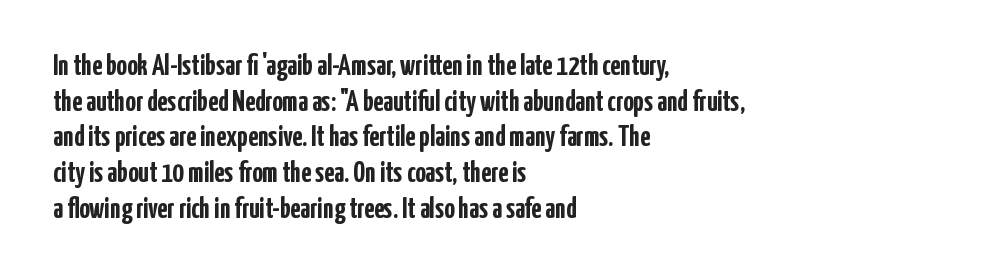
The image shows 29 px semibold, condensed sans-serif type, upright; set left-aligned, line spacing 1.23x, normal letter spacing, not underlined; low stroke contrast and a medium x-height.
